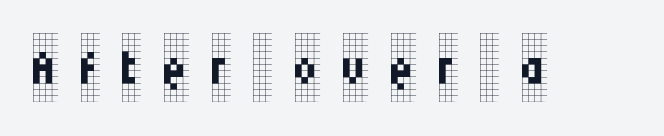
Q: Is the text bold? A: No.
Q: Is the text italic (slanted)? A: No, it is upright.
Q: Is the typeface a serif or a sans-serif typeface? A: Serif.
Q: Is the text underlined? A: No.
Q: Is the spacing between letters normal or unusually wide? A: Unusually wide.
Q: Width (condensed, normal, or wide)? A: Condensed.
Q: Stroke contrast? A: Low.
Q: x-height? A: Large.
Q: Monospaced? A: No.
